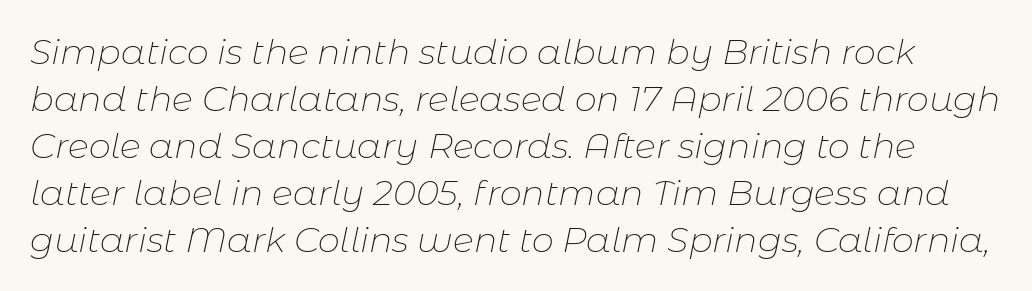
Q: Is the text bold? A: No.
Q: Is the text italic (slanted)? A: Yes, it leans right by about 11 degrees.
Q: Is the text underlined? A: No.
Q: Is the spacing between letters normal or unusually wide? A: Normal.
Q: Is the spacing between lines tight, normal or loose? A: Normal.
Q: Width (condensed, normal, or wide)? A: Normal.
Q: Stroke contrast? A: Low.
Q: x-height? A: Medium.
Q: Monospaced? A: No.
